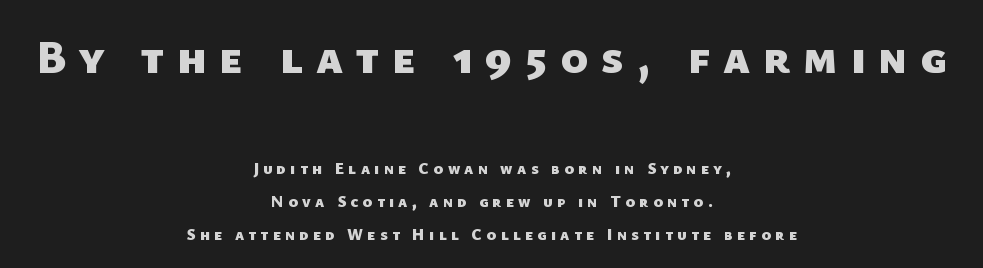
The image shows 47 px heavy sans-serif type; set centered, loose line spacing (2.05x), unusually wide letter spacing (+0.27 em), not underlined; the first (top) block is 2.94x larger; low stroke contrast and a medium x-height.
